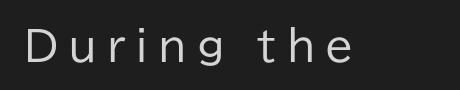
{"serif": "no", "italic": "no", "bold": "no", "weight": "regular", "width": "normal", "stroke_contrast": "low", "x_height": "medium", "monospaced": "no", "underline": "no", "letter_spacing": "wide", "letter_spacing_em": 0.24, "glyph_px": 41}
